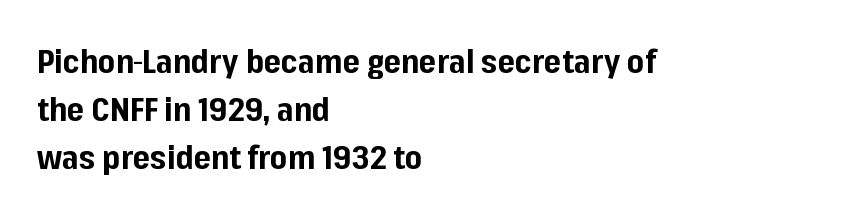
{"serif": "no", "italic": "no", "bold": "yes", "weight": "bold", "width": "normal", "stroke_contrast": "low", "x_height": "medium", "monospaced": "no", "underline": "no", "align": "left", "line_spacing": "normal", "line_spacing_ratio": 1.46, "letter_spacing": "normal", "letter_spacing_em": 0.0, "glyph_px": 33}
